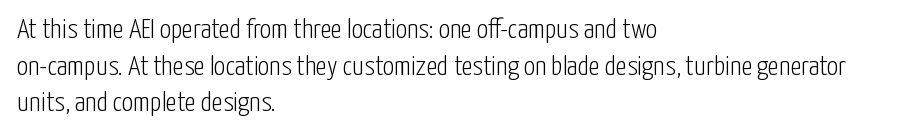
The letters advance in unequal steps, a hallmark of proportional type. Stems here are at most as thick as an everyday book face. The rendering anchors every line to the left-hand side. This is roman type, the default non-slanted kind.
